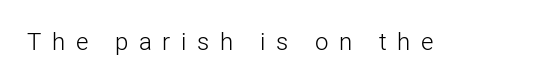
The image shows 24 px text type, upright; set unusually wide letter spacing (+0.44 em), not underlined.
